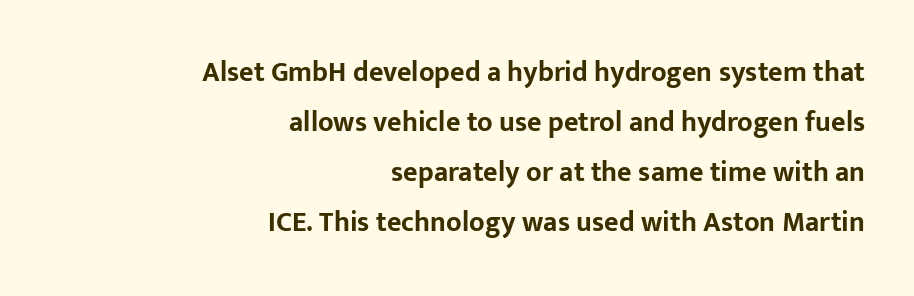
The image shows 28 px bold sans-serif type, upright; set right-aligned, line spacing 1.79x, normal letter spacing, not underlined; low stroke contrast and a medium x-height.
